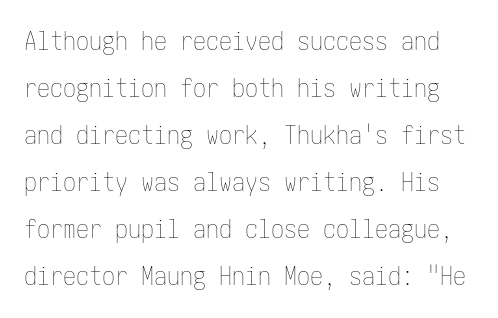
The image shows 26 px text type, upright; set line spacing 1.81x, normal letter spacing, not underlined.
